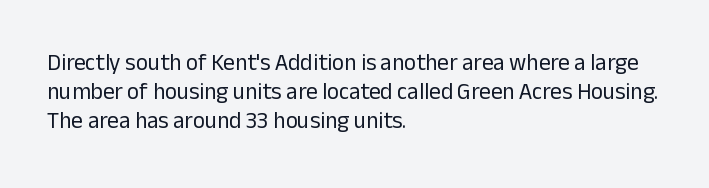
{"italic": "no", "bold": "no", "underline": "no", "align": "left", "line_spacing": "normal", "line_spacing_ratio": 1.26, "letter_spacing": "normal", "letter_spacing_em": 0.0, "glyph_px": 23}
